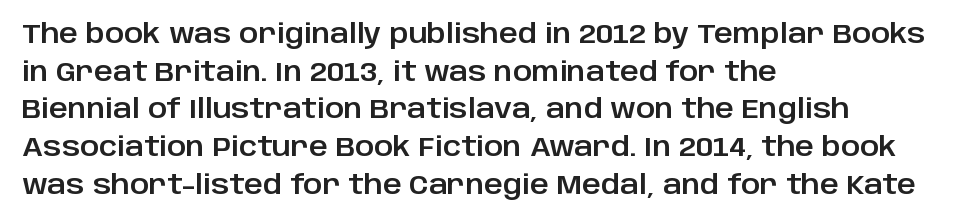
Q: Is the text italic (slanted)? A: No, it is upright.
Q: Is the text underlined? A: No.
Q: How is the paragraph aligned? A: Left-aligned.
Q: Is the spacing between letters normal or unusually wide? A: Normal.
Q: Is the spacing between lines tight, normal or loose? A: Normal.
